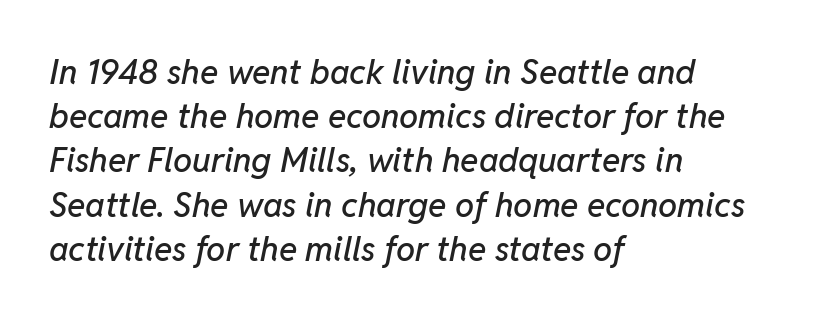
{"italic": "yes", "lean": "right", "slant_degrees": 11, "width": "normal", "stroke_contrast": "low", "x_height": "medium", "monospaced": "no", "underline": "no", "align": "left", "line_spacing": "normal", "line_spacing_ratio": 1.3, "letter_spacing": "normal", "letter_spacing_em": 0.0, "glyph_px": 34}
